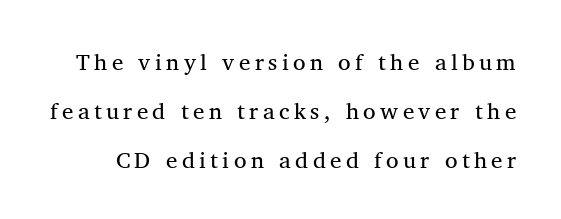
The designer dialed line spacing up above the default. Posture: vertical. The glyphs are unaccompanied by any horizontal stroke below them. Stems here are at most as thick as an everyday book face.
